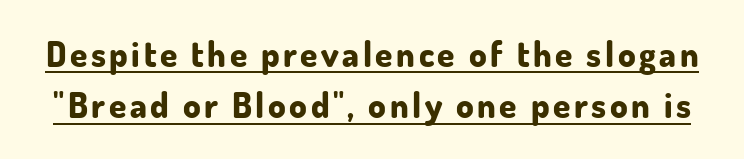
The image shows 35 px bold sans-serif type, upright; set normal line spacing (1.47x), underlined; low stroke contrast and a small x-height.
